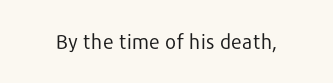
The image shows 20 px text type, upright; set normal letter spacing, not underlined.
